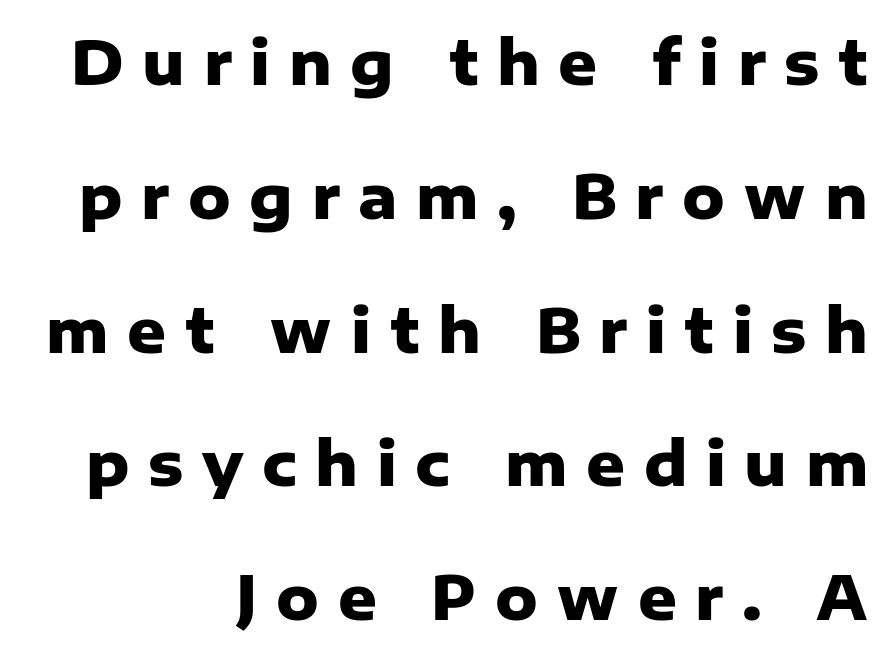
{"serif": "no", "italic": "no", "bold": "yes", "weight": "heavy", "width": "normal", "stroke_contrast": "low", "x_height": "medium", "monospaced": "no", "underline": "no", "align": "right", "line_spacing": "loose", "line_spacing_ratio": 2.23, "letter_spacing": "wide", "letter_spacing_em": 0.31, "glyph_px": 60}
